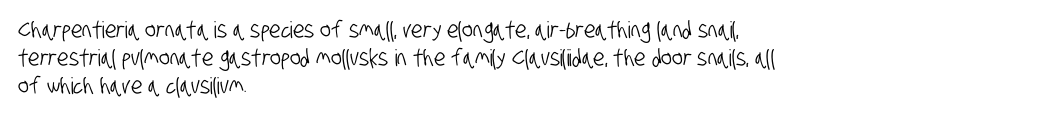
{"underline": "no", "align": "left", "line_spacing_ratio": 1.22, "letter_spacing": "normal", "letter_spacing_em": 0.0, "glyph_px": 23}
